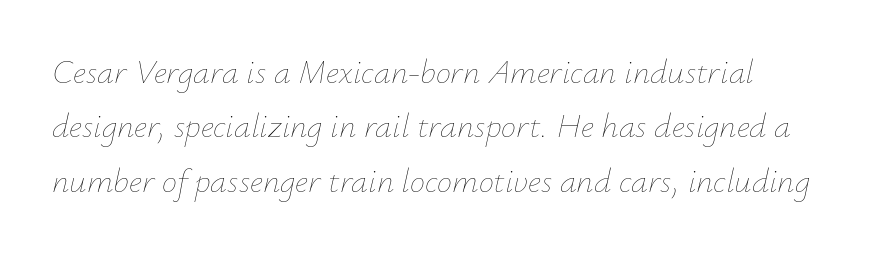
The typeface has the unassuming heft of standard copy or less. Observe the lean: these are italic letterforms. Glance below the letters and you will spot only blank space. Look at the tracking — it's just the regular setting, nothing added.
